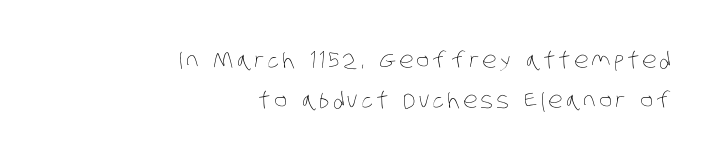
{"bold": "no", "underline": "no", "align": "right", "line_spacing_ratio": 1.81, "glyph_px": 22}
